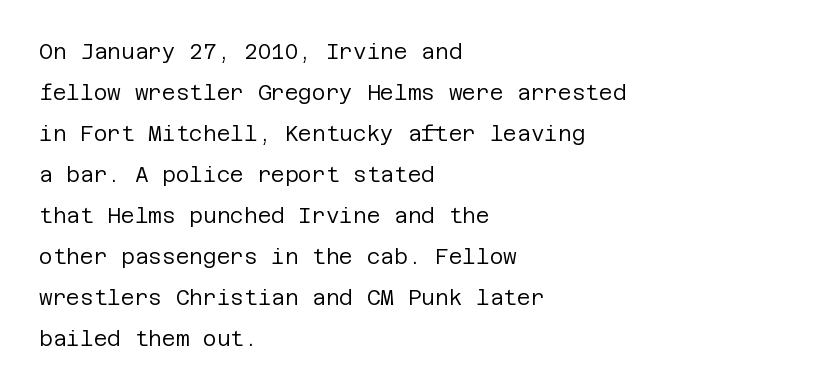
The image shows 21 px text type, upright; set left-aligned, loose line spacing (1.95x), normal letter spacing, not underlined.
